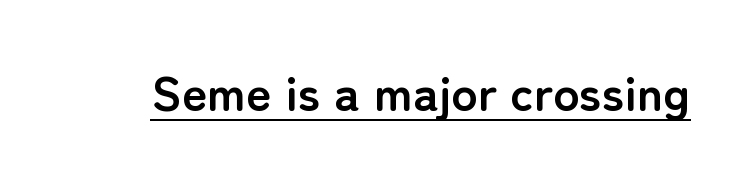
The image shows 49 px semibold sans-serif type, upright; set normal letter spacing, underlined; low stroke contrast and a medium x-height.
